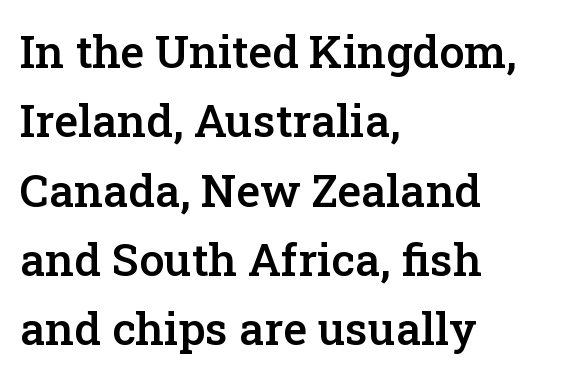
{"serif": "yes", "italic": "no", "bold": "semi", "weight": "semibold", "width": "normal", "stroke_contrast": "low", "x_height": "medium", "monospaced": "no", "underline": "no", "align": "left", "line_spacing": "normal", "line_spacing_ratio": 1.54, "letter_spacing": "normal", "letter_spacing_em": 0.0, "glyph_px": 45}
